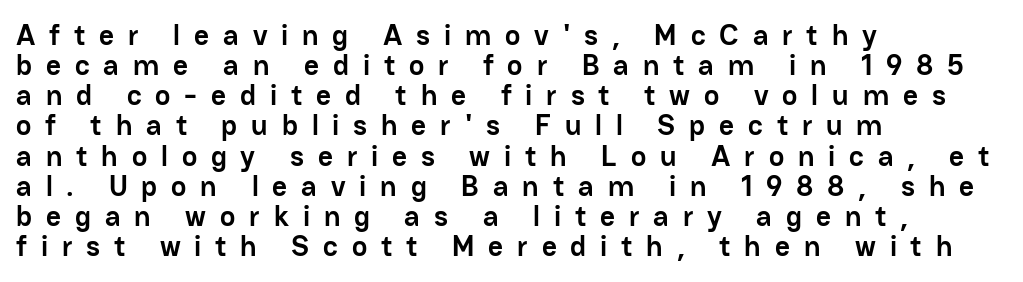
The image shows 29 px semibold sans-serif type, upright; set left-aligned, tight line spacing (1.04x), unusually wide letter spacing (+0.48 em), not underlined; low stroke contrast and a medium x-height.
